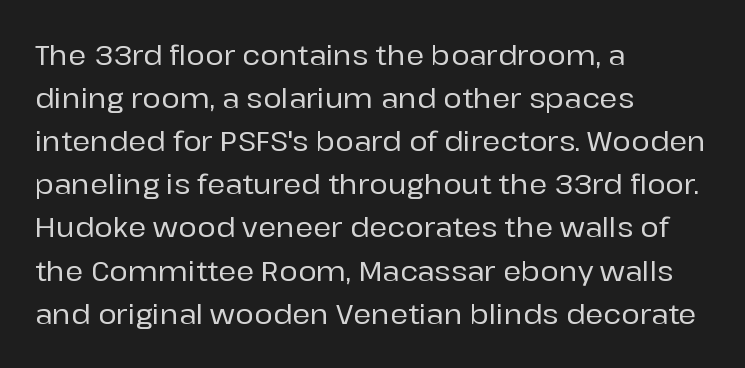
The image shows 28 px sans-serif type, upright; set left-aligned, normal line spacing (1.54x), normal letter spacing, not underlined; low stroke contrast and a medium x-height.
